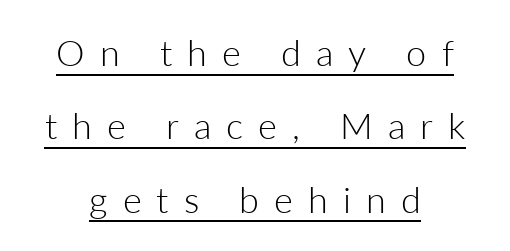
{"serif": "no", "italic": "no", "bold": "no", "weight": "light", "width": "normal", "stroke_contrast": "low", "x_height": "medium", "monospaced": "no", "underline": "yes", "align": "center", "line_spacing": "loose", "line_spacing_ratio": 2.04, "letter_spacing": "wide", "letter_spacing_em": 0.42, "glyph_px": 36}
